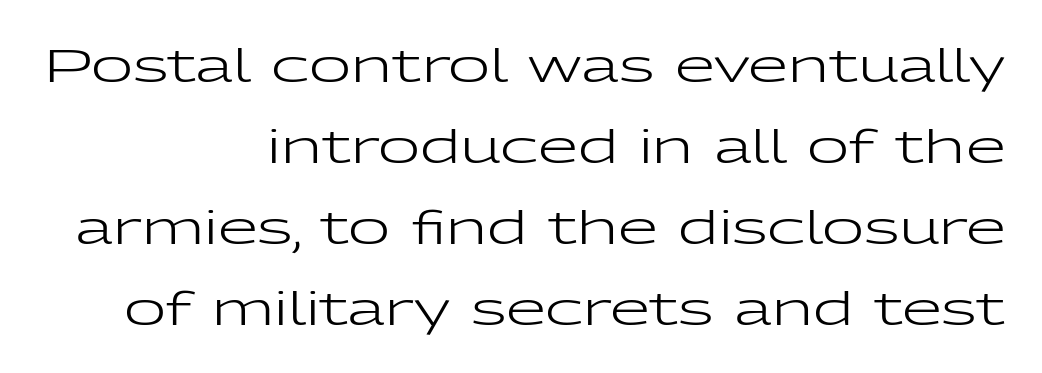
No letter is thick-stroked: the sample isn't bold. Unlike a traditional serif, this face leaves its strokes unadorned. Posture: straight, roman, zero tilt. The gaps between neighbouring characters are ordinary and unremarkable. Nobody drew a line under any word here.
